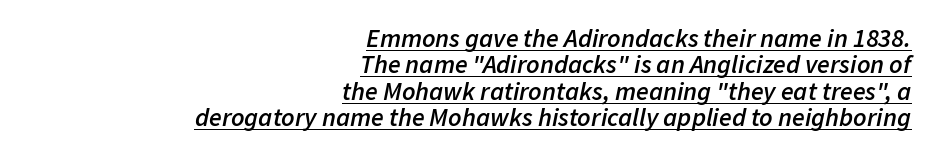
{"italic": "yes", "lean": "right", "slant_degrees": 11, "bold": "semi", "underline": "yes", "align": "right", "line_spacing": "tight", "line_spacing_ratio": 1.01, "letter_spacing": "normal", "letter_spacing_em": 0.0, "glyph_px": 26}
